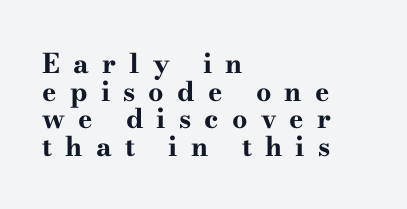
The image shows 27 px bold type, upright; set left-aligned, tight line spacing (1.02x), unusually wide letter spacing (+0.49 em), not underlined.
